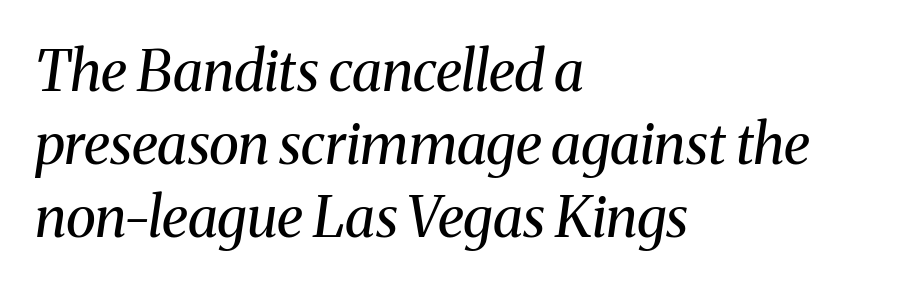
Q: Is the text bold? A: No.
Q: Is the text italic (slanted)? A: Yes, it leans right by about 8 degrees.
Q: Is the typeface a serif or a sans-serif typeface? A: Serif.
Q: Is the text underlined? A: No.
Q: How is the paragraph aligned? A: Left-aligned.
Q: Is the spacing between letters normal or unusually wide? A: Normal.
Q: Is the spacing between lines tight, normal or loose? A: Normal.
Q: Width (condensed, normal, or wide)? A: Normal.
Q: Stroke contrast? A: Medium.
Q: x-height? A: Medium.
Q: Monospaced? A: No.
